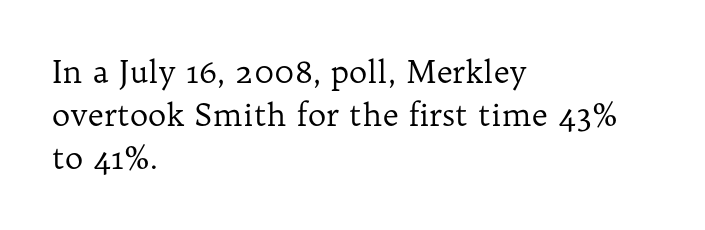
The image shows 31 px regular-weight serif type, upright; set left-aligned, normal line spacing (1.38x), normal letter spacing, not underlined; low stroke contrast and a medium x-height.
